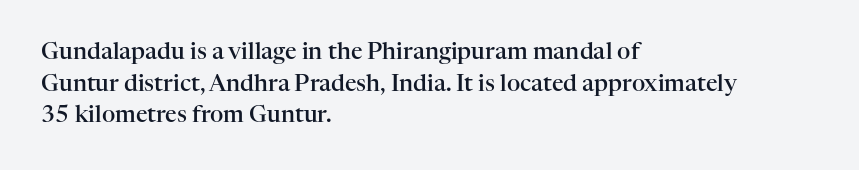
The image shows 23 px text type, upright; set left-aligned, normal line spacing (1.38x), normal letter spacing, not underlined.
